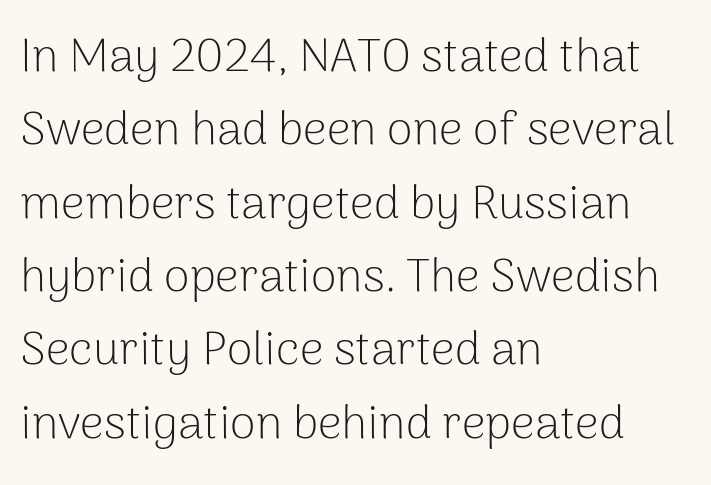
The image shows 47 px light sans-serif type, upright; set left-aligned, normal line spacing (1.56x), normal letter spacing, not underlined; low stroke contrast and a medium x-height.
